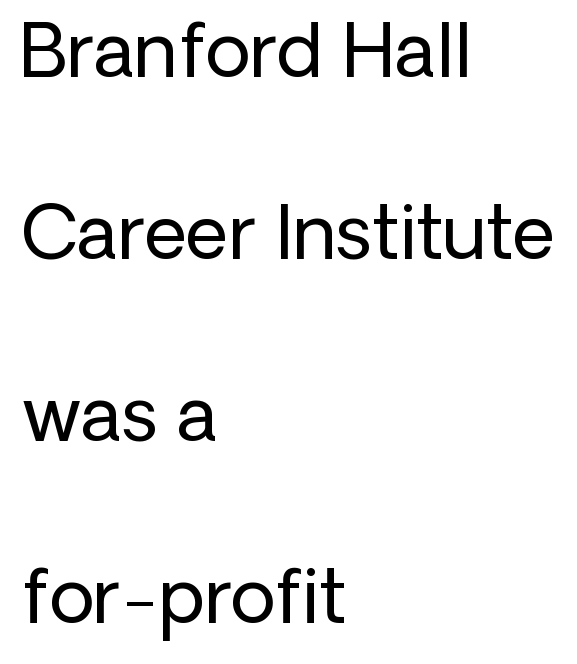
The image shows 74 px regular-weight sans-serif type, upright; set left-aligned, loose line spacing (2.46x), normal letter spacing, not underlined; low stroke contrast and a medium x-height.
